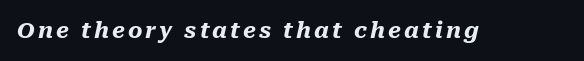
{"italic": "yes", "lean": "right", "slant_degrees": 10, "bold": "yes", "underline": "no", "glyph_px": 22}
